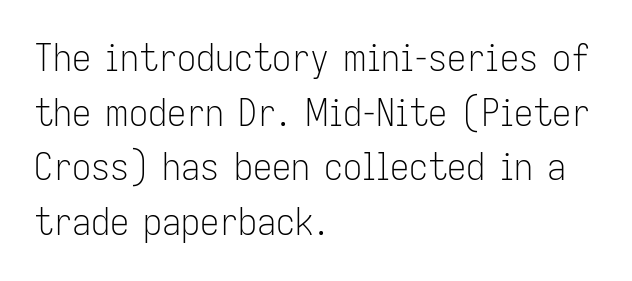
Stroke thickness stays within the range of a standard reading face or lighter. These lines are rendered in a variable-pitch font. The letters carry no serifs — their stems end cleanly without finishing strokes. Layout note: lines flush left.
